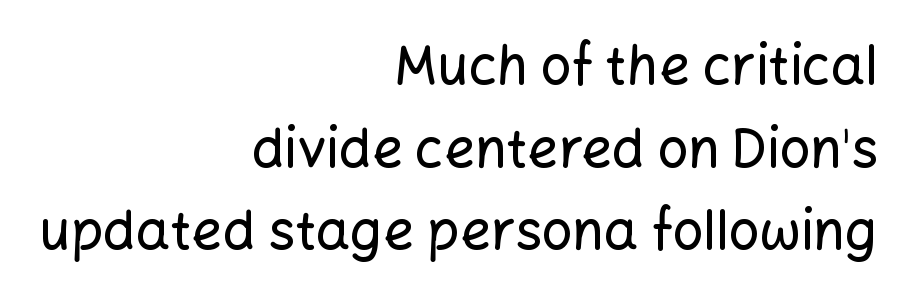
Q: Is the text italic (slanted)? A: No, it is upright.
Q: Is the typeface a serif or a sans-serif typeface? A: Sans-serif.
Q: Is the text underlined? A: No.
Q: How is the paragraph aligned? A: Right-aligned.
Q: Is the spacing between letters normal or unusually wide? A: Normal.
Q: Is the spacing between lines tight, normal or loose? A: Normal.
Q: Width (condensed, normal, or wide)? A: Normal.
Q: Stroke contrast? A: Low.
Q: x-height? A: Medium.
Q: Monospaced? A: No.
